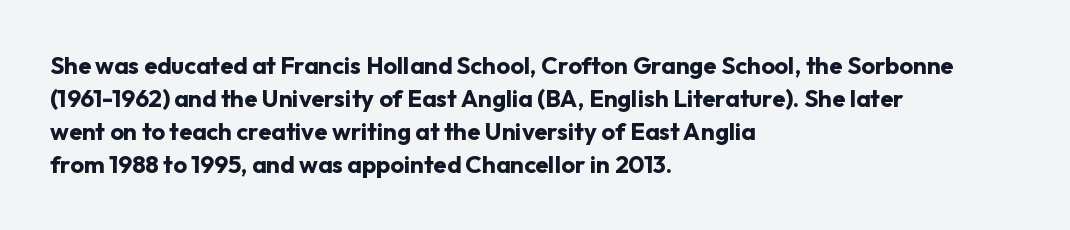
The tracking reads as untouched default to a designer's eye. Check the space under the baseline: it is left empty. The letters stand straight up with perfectly vertical stems. Each line starts at the same left margin while the right side varies. Weight check: bold — yes, fully. These lines sit exactly where default settings would place them.
